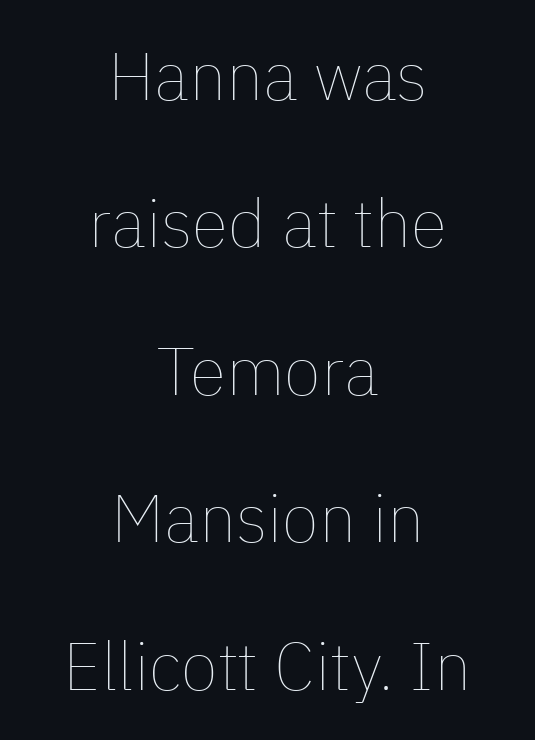
The image shows 67 px thin type, upright; set centered, loose line spacing (2.2x), normal letter spacing, not underlined; low stroke contrast and a medium x-height.
